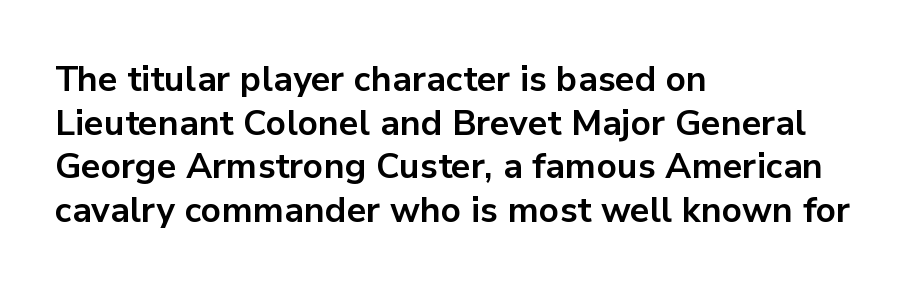
The image shows 35 px bold sans-serif type, upright; set left-aligned, normal line spacing (1.25x), normal letter spacing, not underlined; low stroke contrast and a medium x-height.
